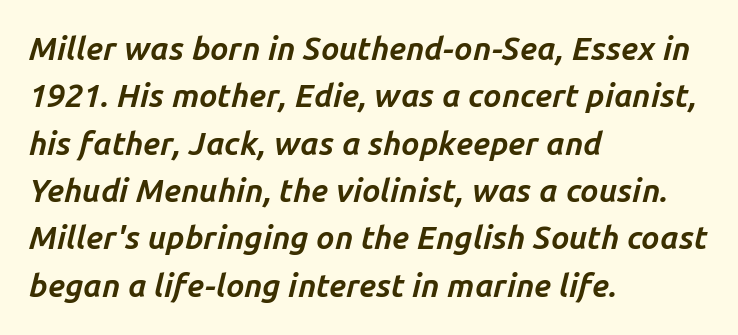
The space beneath each line is pristine and unruled. Standard letterfit; no display-style spreading of the glyphs. Leftover space on each line is placed entirely after the last word. The passage shown is typed in a proportional face where columns would drift. I'd describe the lettering as bold — thick and assertive. It's the slanting kind of type.
